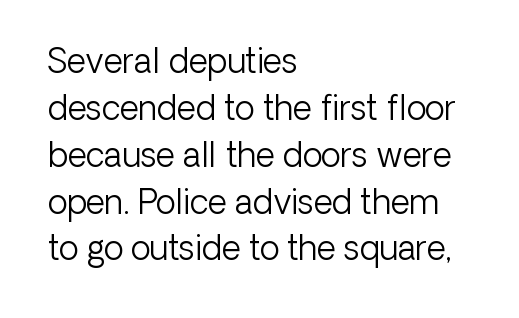
{"serif": "no", "italic": "no", "bold": "no", "weight": "light", "width": "normal", "stroke_contrast": "low", "x_height": "medium", "monospaced": "no", "underline": "no", "align": "left", "line_spacing": "normal", "line_spacing_ratio": 1.42, "letter_spacing": "normal", "letter_spacing_em": 0.0, "glyph_px": 33}
